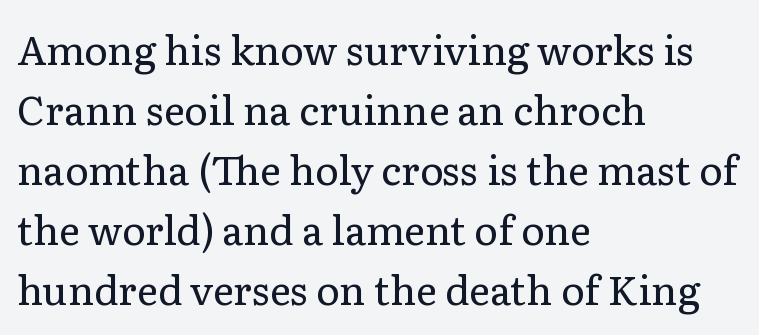
Q: Is the text bold? A: No.
Q: Is the text italic (slanted)? A: No, it is upright.
Q: Is the typeface a serif or a sans-serif typeface? A: Serif.
Q: Is the text underlined? A: No.
Q: How is the paragraph aligned? A: Left-aligned.
Q: Is the spacing between letters normal or unusually wide? A: Normal.
Q: Is the spacing between lines tight, normal or loose? A: Normal.
Q: Width (condensed, normal, or wide)? A: Normal.
Q: Stroke contrast? A: Low.
Q: x-height? A: Medium.
Q: Monospaced? A: No.
